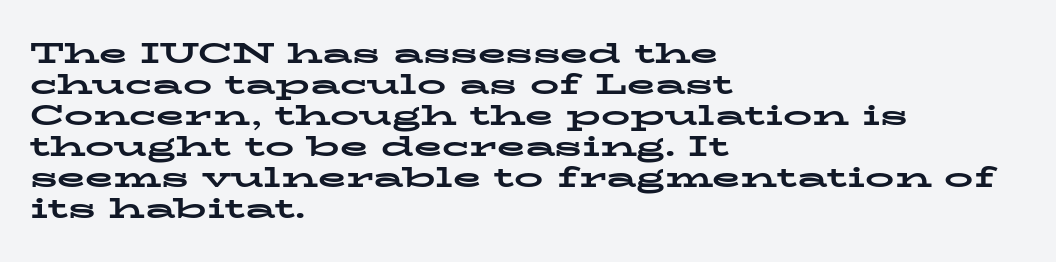
Q: Is the text bold? A: Yes.
Q: Is the text italic (slanted)? A: No, it is upright.
Q: Is the typeface a serif or a sans-serif typeface? A: Serif.
Q: Is the text underlined? A: No.
Q: How is the paragraph aligned? A: Left-aligned.
Q: Is the spacing between letters normal or unusually wide? A: Normal.
Q: Is the spacing between lines tight, normal or loose? A: Tight.
Q: Width (condensed, normal, or wide)? A: Wide.
Q: Stroke contrast? A: Low.
Q: x-height? A: Medium.
Q: Monospaced? A: No.
